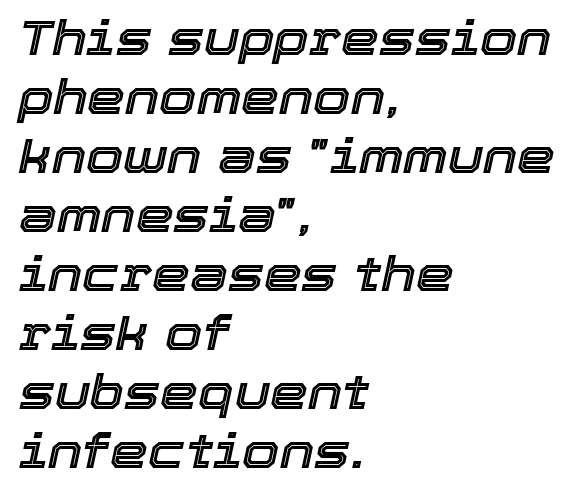
{"italic": "yes", "lean": "right", "slant_degrees": 12, "width": "normal", "x_height": "medium", "monospaced": "no", "underline": "no", "align": "left", "line_spacing_ratio": 1.23, "letter_spacing": "normal", "letter_spacing_em": 0.0, "glyph_px": 48}
